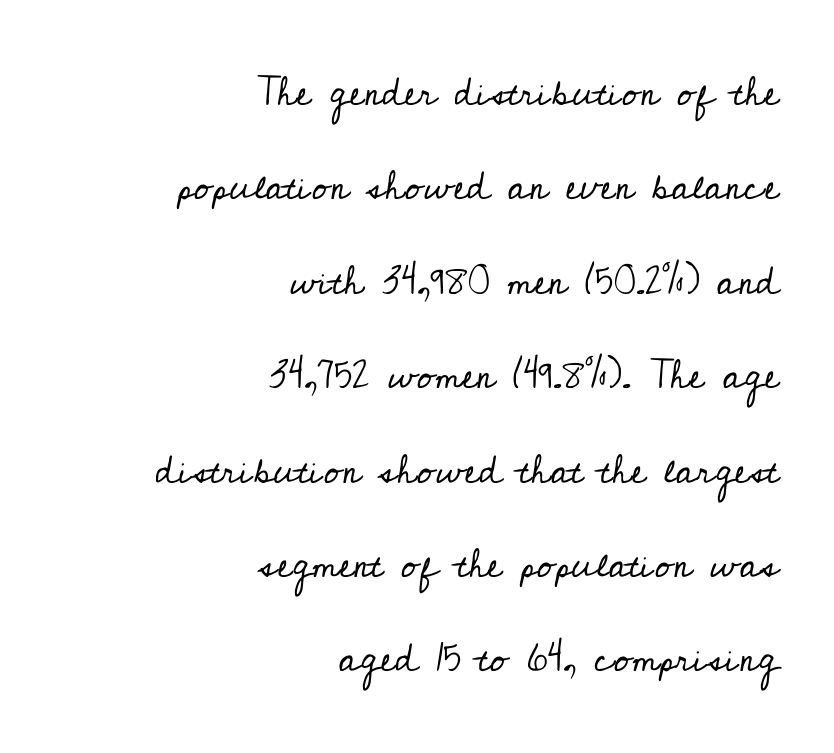
The characters display serif detailing at their extremities. Spacing verdict: proportional, widths tailored to each character. Quick note: interline space is abundant. Words float on clear page, feet unadorned.
